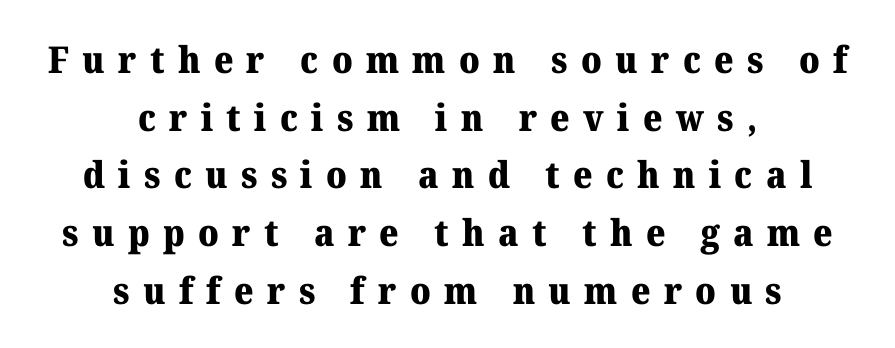
Think of a printed novel: that variable character pitch is what you see here. What stands out about the letter spacing? Its width — letters are far apart. Centered paragraph, ragged on both sides. Are there feet on the stems? There are — it's a serif. Summary of vertical rhythm: regular, with standard interline spacing.
